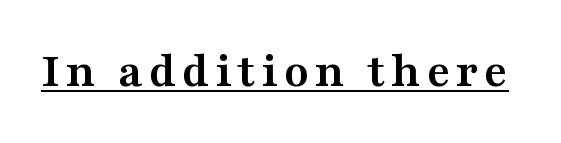
Q: Is the text bold? A: Yes.
Q: Is the text italic (slanted)? A: No, it is upright.
Q: Is the typeface a serif or a sans-serif typeface? A: Serif.
Q: Is the text underlined? A: Yes.
Q: Width (condensed, normal, or wide)? A: Wide.
Q: Stroke contrast? A: Medium.
Q: x-height? A: Medium.
Q: Monospaced? A: No.
